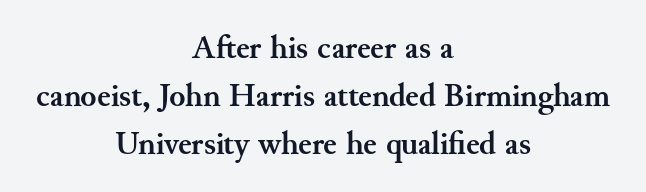
This sample is center-justified, so both line endings float freely. Every letter is thick-stroked: bold, no question. The rendering uses natural spacing where letterforms have individual widths. Students, observe: this is what conventionally led text looks like. This sample uses a serif face. The line texture is even and compact thanks to regular tracking.
